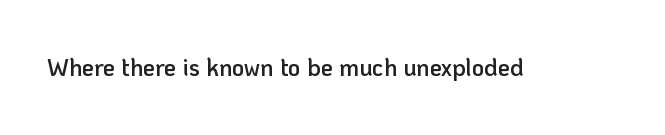
Q: Is the text bold? A: Semi-bold.
Q: Is the text italic (slanted)? A: No, it is upright.
Q: Is the text underlined? A: No.
Q: Is the spacing between letters normal or unusually wide? A: Normal.
